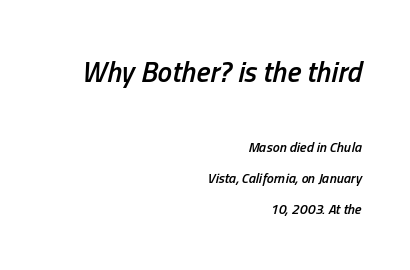
Q: Is the text bold? A: Semi-bold.
Q: Is the text italic (slanted)? A: Yes, it leans right by about 13 degrees.
Q: Is the text underlined? A: No.
Q: How is the paragraph aligned? A: Right-aligned.
Q: Is the spacing between letters normal or unusually wide? A: Normal.
Q: Is the spacing between lines tight, normal or loose? A: Loose.
Q: Which block of text is set in a larger size, the first (top) or the second (bottom)? A: The first (top) one.
Q: Width (condensed, normal, or wide)? A: Condensed.
Q: Stroke contrast? A: Low.
Q: x-height? A: Medium.
Q: Monospaced? A: No.
